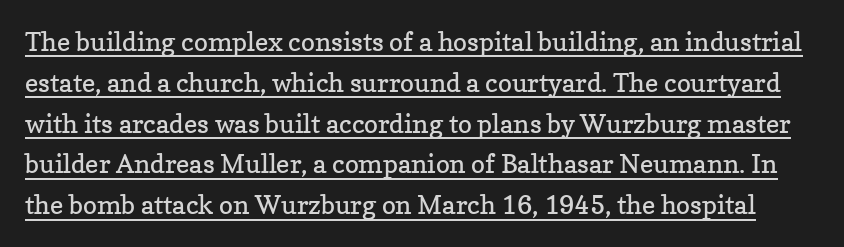
Tall strokes in this sample are plumb rather than angled. Does the leading feel generous? No, just average. Words appear dense and cohesive because spacing is normal. The sample's only ornament is a line tracing under the words. The typeface has the unassuming heft of standard copy or less.
